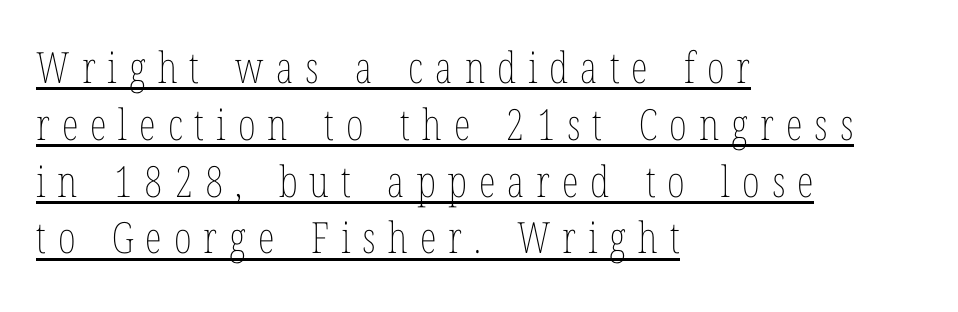
The typesetter chose a ragged-right arrangement here. Each letter keeps its own natural width here, so spacing adapts to shape. This sample carries an underscore along the baseline area. These lines have a slow, spaced-out rhythm from letter to letter.
